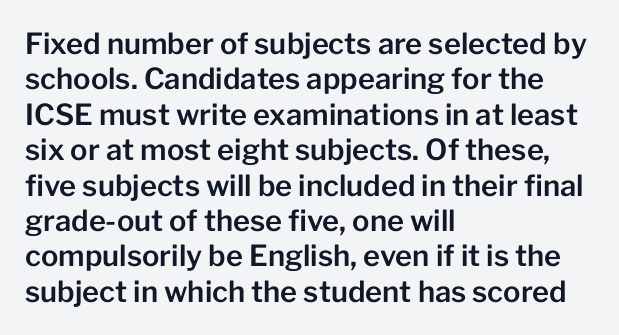
The image shows 29 px sans-serif type, upright; set left-aligned, line spacing 1.22x, normal letter spacing, not underlined; low stroke contrast and a medium x-height.
